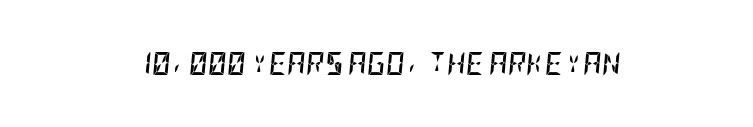
Q: Is the text bold? A: Yes.
Q: Is the text italic (slanted)? A: Yes, it leans right by about 5 degrees.
Q: Is the text underlined? A: No.
Q: Is the spacing between letters normal or unusually wide? A: Normal.
